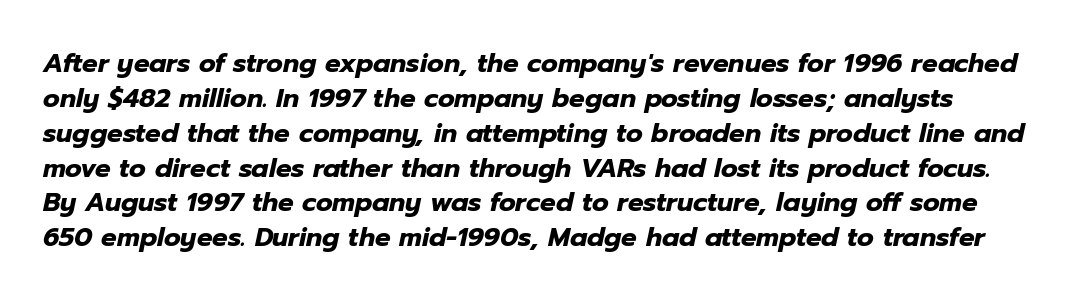
Students, note that the glyphs here touch the page at normal intervals. The face used here has the dense, thick strokes of a bold. An italicized treatment has been applied to the whole sample. The rendering uses a moderate line-height, typical for paragraphs.
